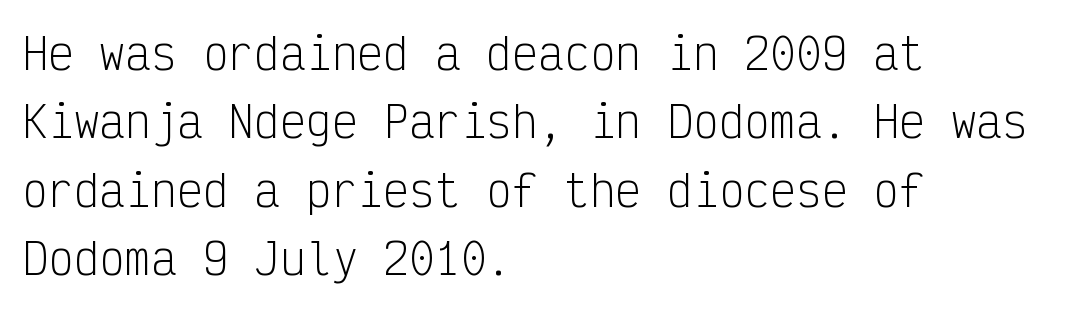
Q: Is the text bold? A: No.
Q: Is the text italic (slanted)? A: No, it is upright.
Q: Is the typeface a serif or a sans-serif typeface? A: Sans-serif.
Q: Is the text underlined? A: No.
Q: How is the paragraph aligned? A: Left-aligned.
Q: Is the spacing between letters normal or unusually wide? A: Normal.
Q: Is the spacing between lines tight, normal or loose? A: Normal.
Q: Width (condensed, normal, or wide)? A: Condensed.
Q: Stroke contrast? A: Low.
Q: x-height? A: Medium.
Q: Monospaced? A: Yes.
